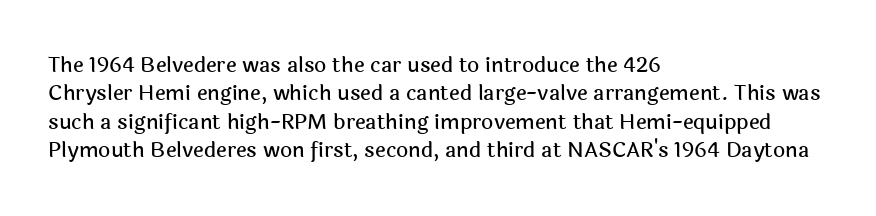
Q: Is the text italic (slanted)? A: No, it is upright.
Q: Is the text underlined? A: No.
Q: How is the paragraph aligned? A: Left-aligned.
Q: Is the spacing between letters normal or unusually wide? A: Normal.
Q: Is the spacing between lines tight, normal or loose? A: Normal.
